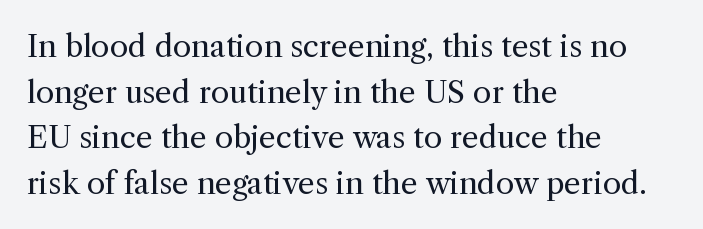
{"serif": "yes", "italic": "no", "bold": "no", "weight": "regular", "width": "normal", "x_height": "medium", "monospaced": "no", "underline": "no", "align": "left", "line_spacing": "normal", "line_spacing_ratio": 1.52, "letter_spacing": "normal", "letter_spacing_em": 0.0, "glyph_px": 30}
